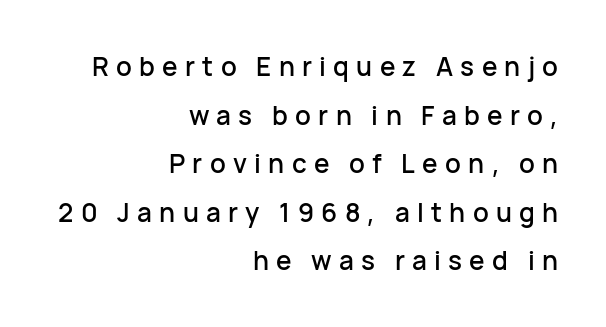
The image shows 26 px text type, upright; set right-aligned, line spacing 1.87x, unusually wide letter spacing (+0.28 em), not underlined.
